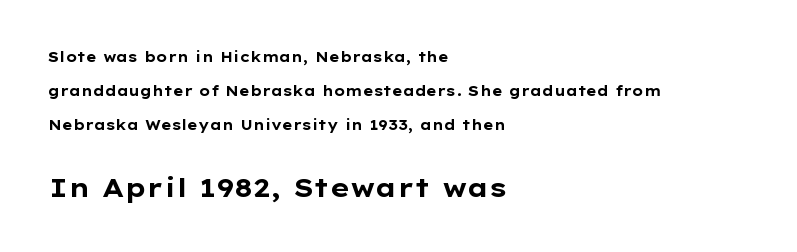
{"italic": "no", "bold": "yes", "underline": "no", "align": "left", "line_spacing": "loose", "line_spacing_ratio": 2.43, "letter_spacing": "normal", "letter_spacing_em": 0.0, "larger_block": "second", "size_ratio": 1.86, "glyph_px": 26}
